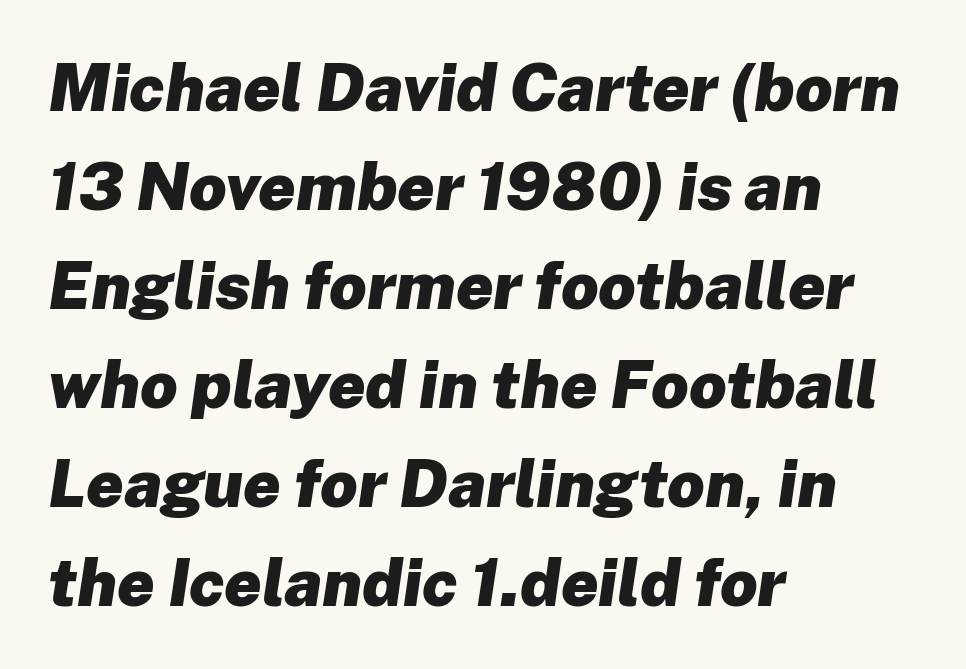
The image shows 66 px heavy type, italic (leaning right); set left-aligned, normal line spacing (1.5x), normal letter spacing, not underlined; low stroke contrast and a medium x-height.
